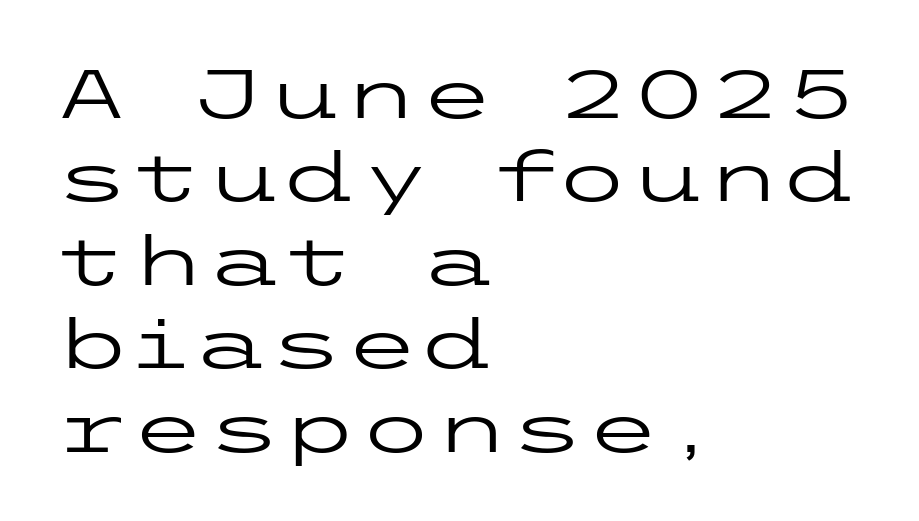
The letterforms sit shoulder to shoulder at normal distance. Do the letters lean? They stand straight. Descenders hang freely into open space. Teacher's note: observe the even left margin — that is flush-left alignment.
